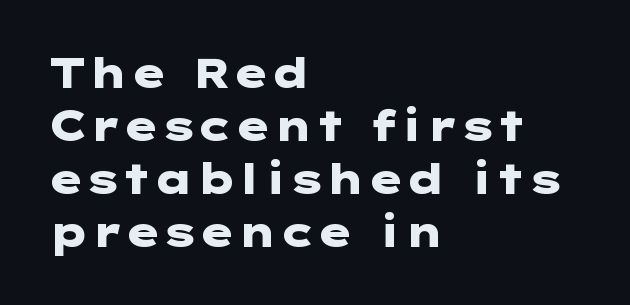
Q: Is the text bold? A: Yes.
Q: Is the text italic (slanted)? A: No, it is upright.
Q: Is the typeface a serif or a sans-serif typeface? A: Sans-serif.
Q: Is the text underlined? A: No.
Q: How is the paragraph aligned? A: Left-aligned.
Q: Is the spacing between letters normal or unusually wide? A: Normal.
Q: Is the spacing between lines tight, normal or loose? A: Normal.
Q: Width (condensed, normal, or wide)? A: Wide.
Q: Stroke contrast? A: Low.
Q: x-height? A: Medium.
